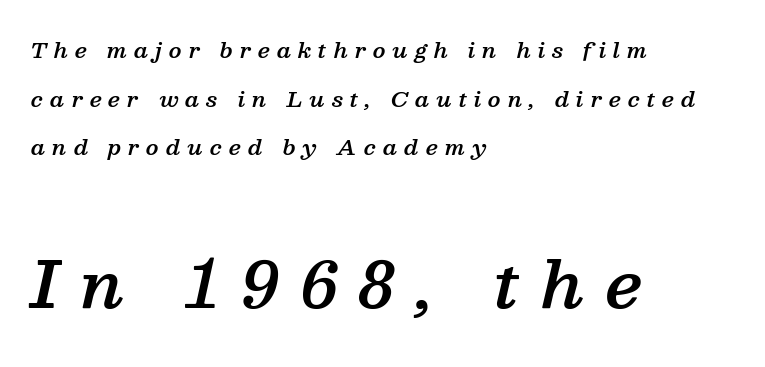
The image shows 64 px semibold serif type, italic (leaning right); set left-aligned, loose line spacing (2.31x), unusually wide letter spacing (+0.33 em), not underlined; the second (bottom) block is 3.05x larger; medium stroke contrast and a medium x-height.
